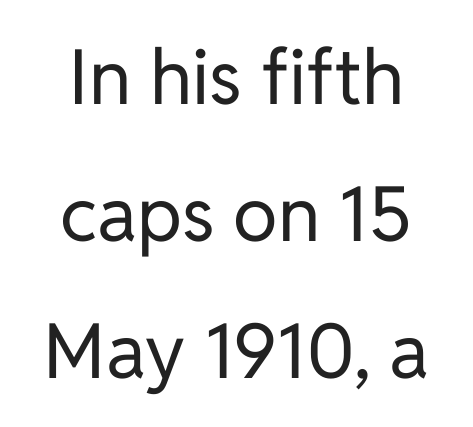
{"serif": "no", "italic": "no", "bold": "no", "weight": "regular", "width": "normal", "stroke_contrast": "low", "x_height": "medium", "monospaced": "no", "underline": "no", "align": "center", "line_spacing_ratio": 1.8, "letter_spacing": "normal", "letter_spacing_em": 0.0, "glyph_px": 76}
